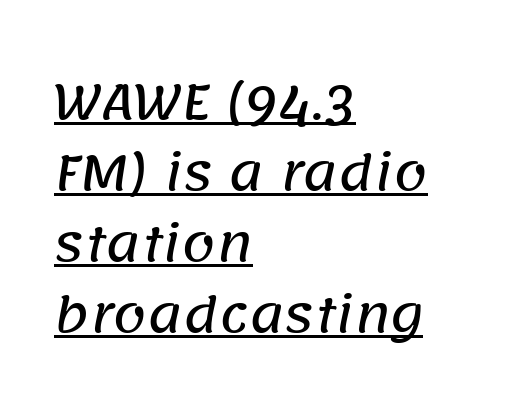
{"serif": "no", "width": "normal", "stroke_contrast": "low", "x_height": "large", "monospaced": "no", "underline": "yes", "align": "left", "line_spacing": "normal", "line_spacing_ratio": 1.48, "letter_spacing": "normal", "letter_spacing_em": 0.0, "glyph_px": 48}
